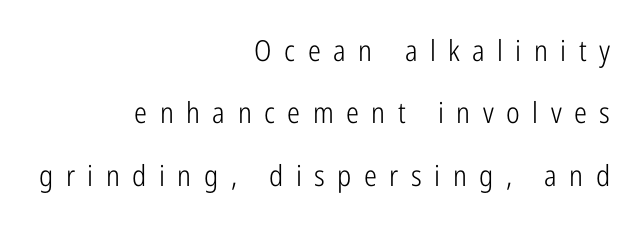
Students, observe: this is what heavily led, spacious text looks like. Honestly, there is no underline to notice here at all. Unlike italic type, these characters show no tilt at all. Here the glyphs are tracked loosely, breaking word shapes into spaced letters. Nothing heavy about these letters — not bold at all.
